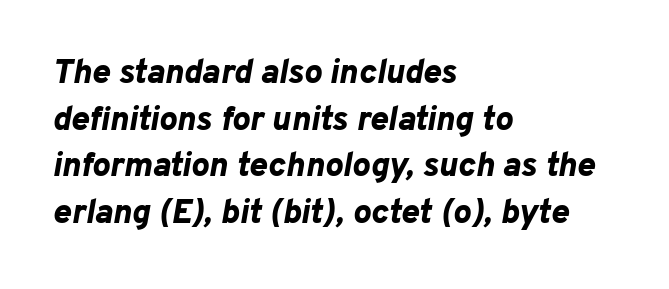
Underlining? Definitely not there. Leftover space on each line is placed entirely after the last word. The face used here is rendered with its standard letterfit. The leading is moderate, giving the passage an even texture.
